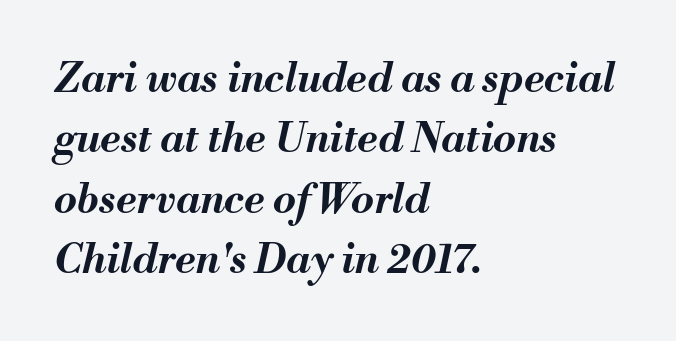
Q: Is the text bold? A: Yes.
Q: Is the text italic (slanted)? A: Yes, it leans right by about 13 degrees.
Q: Is the text underlined? A: No.
Q: How is the paragraph aligned? A: Left-aligned.
Q: Is the spacing between letters normal or unusually wide? A: Normal.
Q: Is the spacing between lines tight, normal or loose? A: Normal.
Q: Width (condensed, normal, or wide)? A: Normal.
Q: Stroke contrast? A: Medium.
Q: x-height? A: Small.
Q: Monospaced? A: No.
